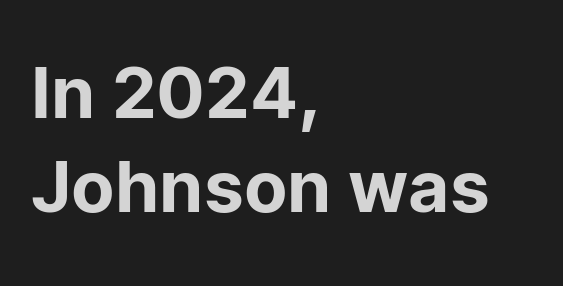
The image shows 71 px sans-serif type, upright; set left-aligned, normal line spacing (1.33x), normal letter spacing, not underlined; low stroke contrast and a medium x-height.
